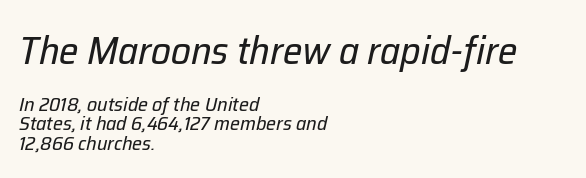
The image shows 39 px regular-weight type, italic (leaning right); set left-aligned, tight line spacing (0.97x), normal letter spacing, not underlined; the first (top) block is 1.95x larger; low stroke contrast and a medium x-height.
